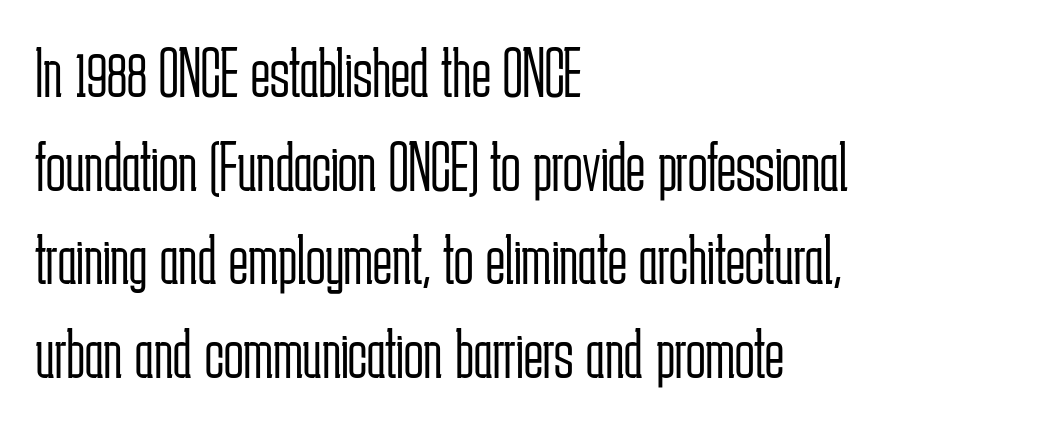
Check the space under the baseline: it is left empty. Ordinary non-slanted type is in use. Compared with a centered layout, this one pins lines to the left instead. The tracking reads as untouched default to a designer's eye.
